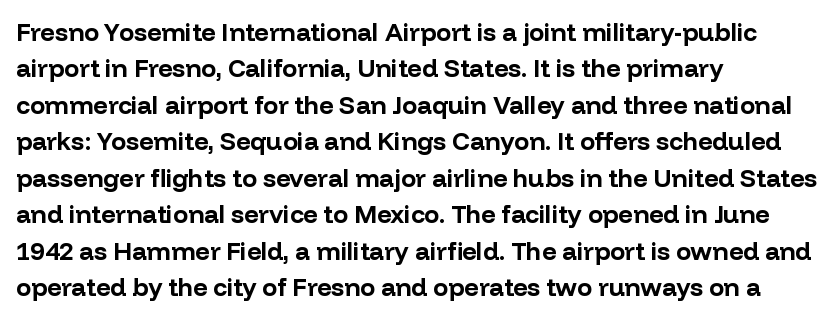
The image shows 25 px bold type, upright; set left-aligned, normal line spacing (1.46x), normal letter spacing, not underlined.
